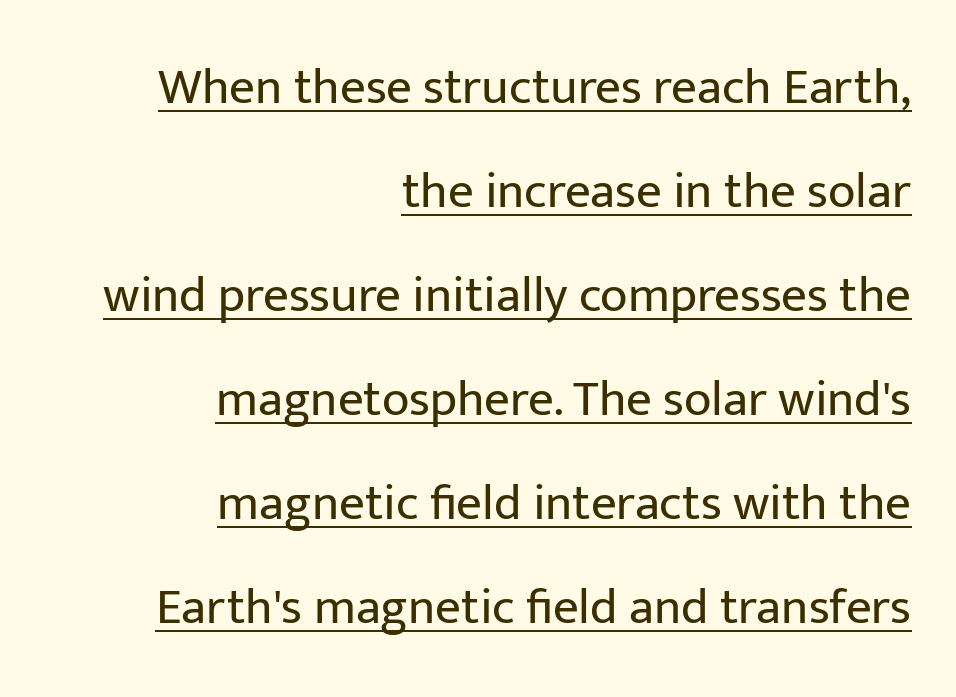
The image shows 51 px regular-weight sans-serif type, upright; set right-aligned, loose line spacing (2.04x), normal letter spacing, underlined; low stroke contrast and a medium x-height.
